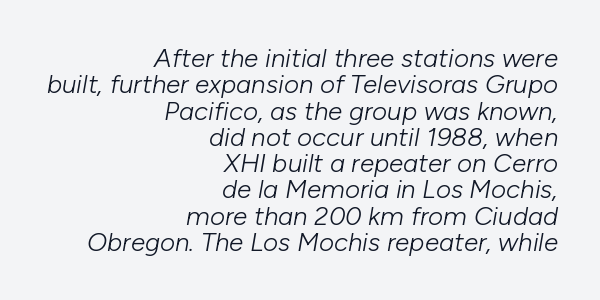
Q: Is the text bold? A: No.
Q: Is the text italic (slanted)? A: Yes, it leans right by about 10 degrees.
Q: Is the text underlined? A: No.
Q: How is the paragraph aligned? A: Right-aligned.
Q: Is the spacing between letters normal or unusually wide? A: Normal.
Q: Is the spacing between lines tight, normal or loose? A: Tight.
